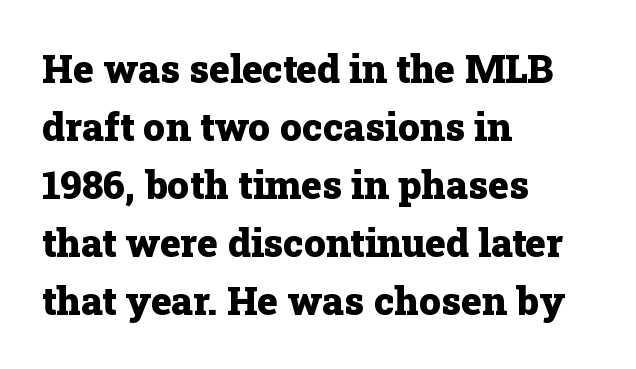
Unlike a clean sans, this face finishes its strokes with serifs. How are the letters spaced? Ordinarily, with no added tracking. This rendering uses left alignment, leaving the right contour irregular. The space between consecutive lines is moderate. Only glyphs here, with clear space below each row.
